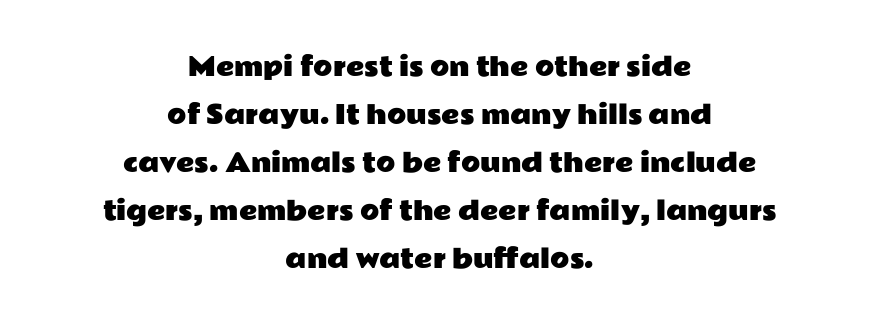
The typesetter chose a symmetrical, centered arrangement here. Designer's note — italics off, roman on. Leading: increased. The strip under each line holds only bare page.
